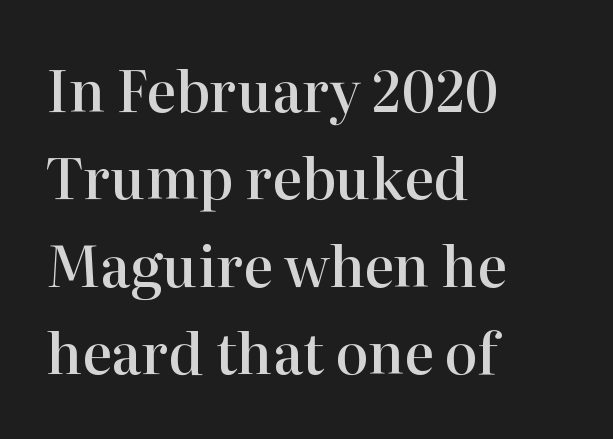
This sample has the flowing, uneven cadence of proportional lettering. Every letter is mildly thick-stroked: semibold rather than bold. Characters remain perfectly vertical along every line. Little horizontal feet cap the strokes, marking this as serif type.
